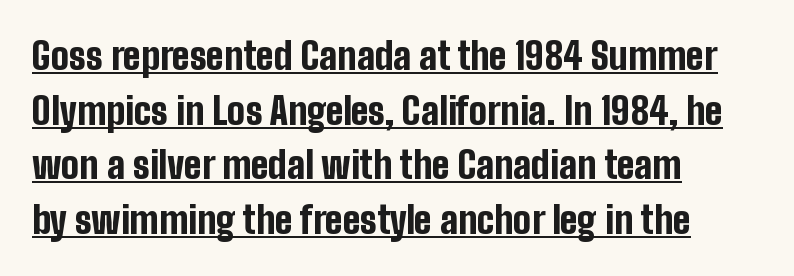
{"serif": "no", "italic": "no", "bold": "yes", "weight": "bold", "width": "condensed", "stroke_contrast": "low", "x_height": "medium", "monospaced": "no", "underline": "yes", "align": "left", "line_spacing": "normal", "line_spacing_ratio": 1.44, "letter_spacing": "normal", "letter_spacing_em": 0.0, "glyph_px": 38}
